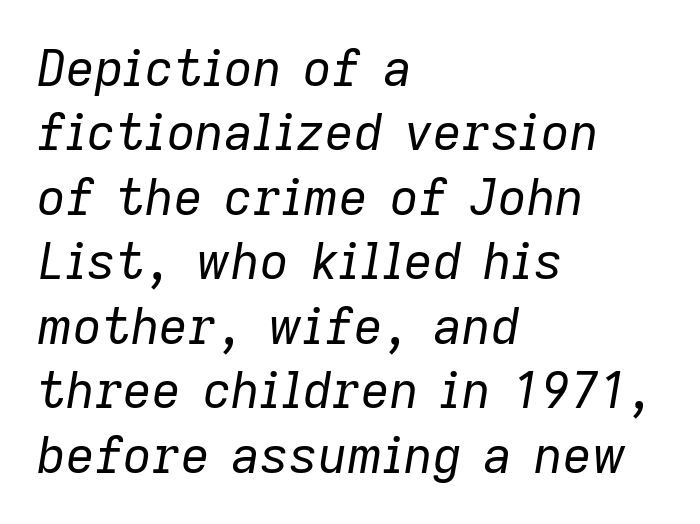
Q: Is the text bold? A: No.
Q: Is the text italic (slanted)? A: Yes, it leans right by about 9 degrees.
Q: Is the text underlined? A: No.
Q: How is the paragraph aligned? A: Left-aligned.
Q: Is the spacing between letters normal or unusually wide? A: Normal.
Q: Is the spacing between lines tight, normal or loose? A: Normal.
Q: Width (condensed, normal, or wide)? A: Normal.
Q: Stroke contrast? A: Low.
Q: x-height? A: Medium.
Q: Monospaced? A: No.
